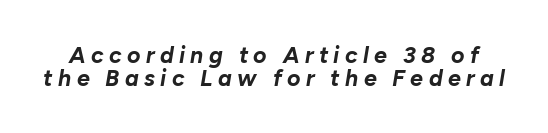
Q: Is the text bold? A: Yes.
Q: Is the text italic (slanted)? A: Yes, it leans right by about 10 degrees.
Q: Is the text underlined? A: No.
Q: Is the spacing between letters normal or unusually wide? A: Unusually wide.
Q: Is the spacing between lines tight, normal or loose? A: Tight.
